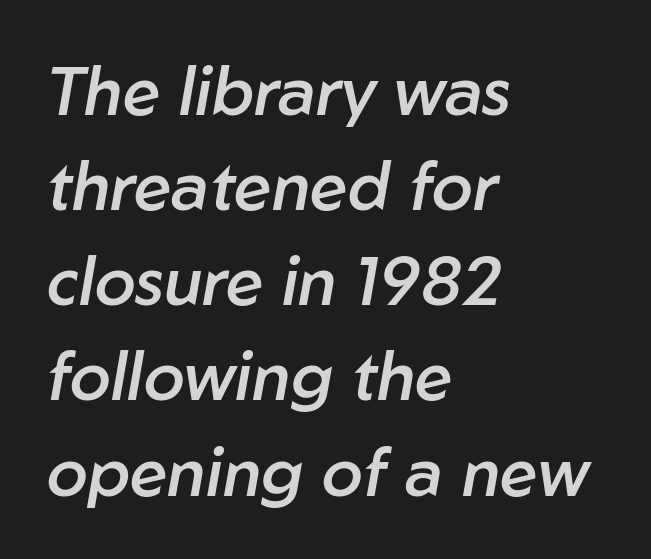
{"italic": "yes", "lean": "right", "slant_degrees": 10, "bold": "semi", "weight": "semibold", "width": "normal", "stroke_contrast": "low", "x_height": "medium", "monospaced": "no", "underline": "no", "align": "left", "line_spacing": "normal", "line_spacing_ratio": 1.42, "letter_spacing": "normal", "letter_spacing_em": 0.0, "glyph_px": 67}
